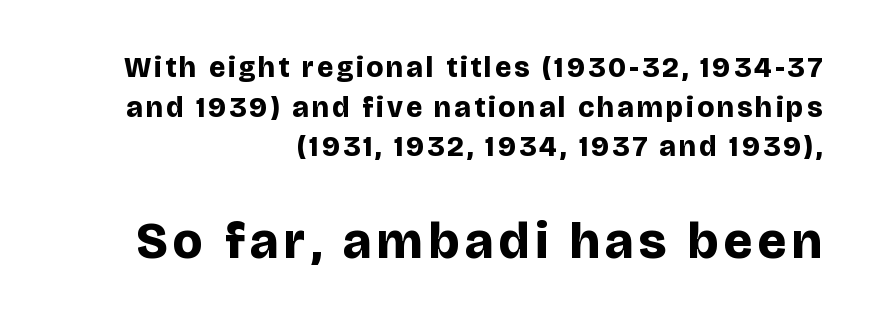
Q: Is the text bold? A: Yes.
Q: Is the text italic (slanted)? A: No, it is upright.
Q: Is the typeface a serif or a sans-serif typeface? A: Sans-serif.
Q: Is the text underlined? A: No.
Q: How is the paragraph aligned? A: Right-aligned.
Q: Is the spacing between lines tight, normal or loose? A: Normal.
Q: Which block of text is set in a larger size, the first (top) or the second (bottom)? A: The second (bottom) one.
Q: Width (condensed, normal, or wide)? A: Normal.
Q: Stroke contrast? A: Low.
Q: x-height? A: Large.
Q: Monospaced? A: No.
